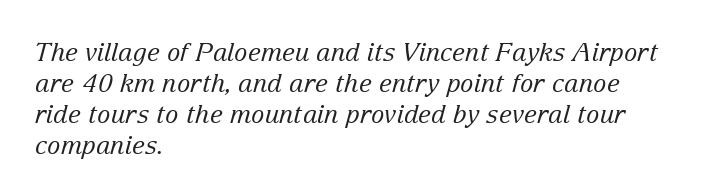
The glyphs look as if they've been sheared to an angle. Each word holds together tightly as a unit, with standard inter-letter gaps. A student would call this left alignment; a typographer would say flush left, rag right. The specimen omits any rule beneath the text block's lines. Is the type heavy? It reads as light-to-regular instead.
